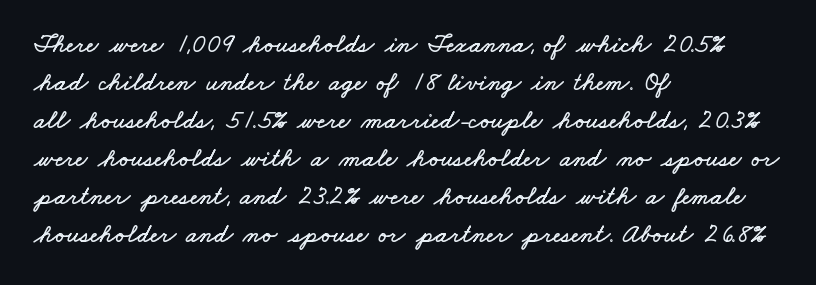
{"underline": "no", "align": "left", "line_spacing": "normal", "line_spacing_ratio": 1.46, "letter_spacing": "normal", "letter_spacing_em": 0.0, "glyph_px": 26}
